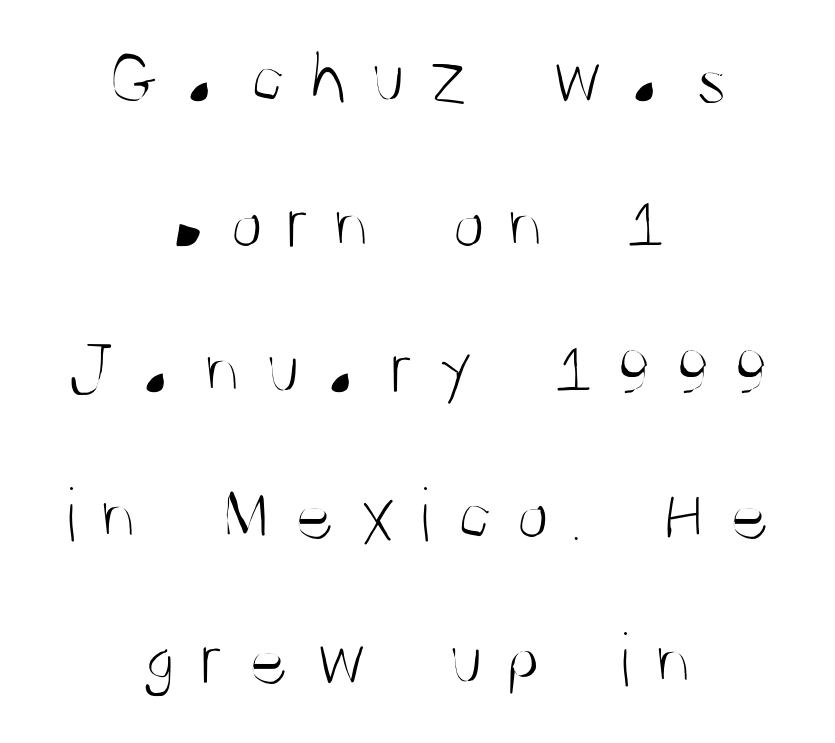
Q: Is the text bold? A: No.
Q: Is the text italic (slanted)? A: No, it is upright.
Q: Is the typeface a serif or a sans-serif typeface? A: Sans-serif.
Q: Is the text underlined? A: No.
Q: How is the paragraph aligned? A: Centered.
Q: Is the spacing between letters normal or unusually wide? A: Unusually wide.
Q: Width (condensed, normal, or wide)? A: Condensed.
Q: Stroke contrast? A: Medium.
Q: x-height? A: Large.
Q: Monospaced? A: No.
